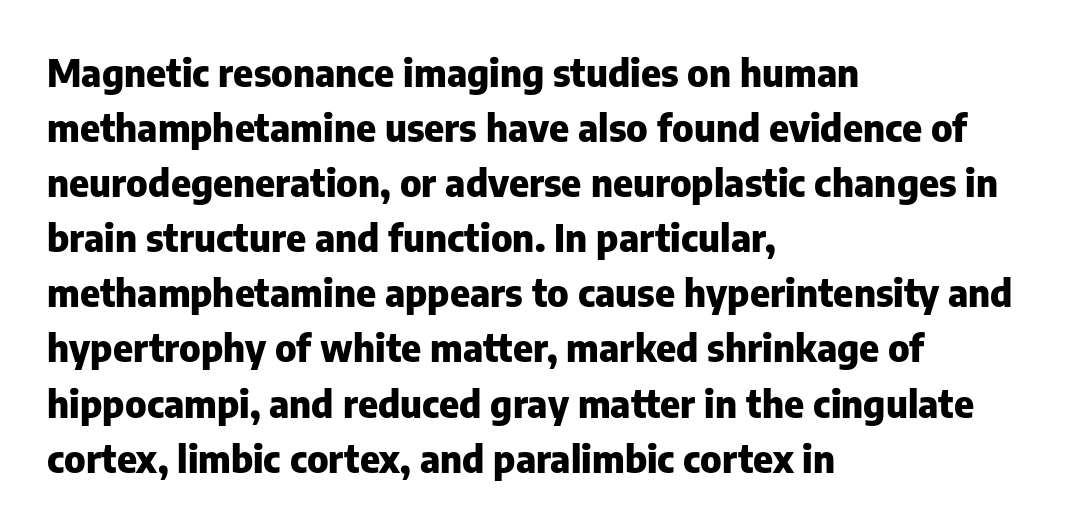
These lines were composed using upright roman letters. The rendering shows plain stroke endings on the letterforms — a sans-serif design. Vertically, the passage feels balanced, rows spaced as you'd expect. Underlining? Definitely not there. The sample has been set heavy, in full bold. Is this a fixed-width face? No — the glyphs have proportional, varying widths.
